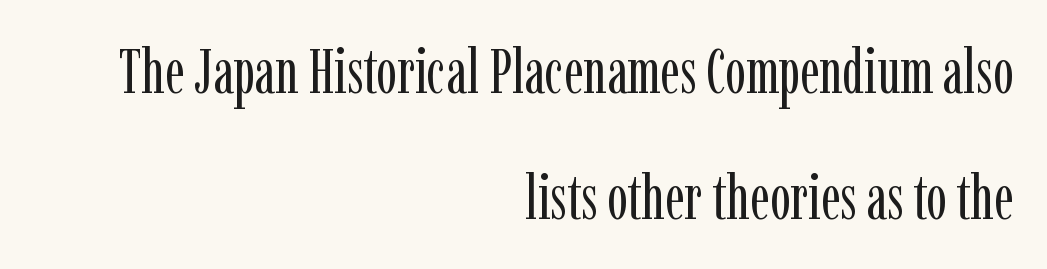
Q: Is the text bold? A: No.
Q: Is the text italic (slanted)? A: No, it is upright.
Q: Is the typeface a serif or a sans-serif typeface? A: Serif.
Q: Is the text underlined? A: No.
Q: How is the paragraph aligned? A: Right-aligned.
Q: Is the spacing between letters normal or unusually wide? A: Normal.
Q: Is the spacing between lines tight, normal or loose? A: Loose.
Q: Width (condensed, normal, or wide)? A: Condensed.
Q: Stroke contrast? A: Low.
Q: x-height? A: Medium.
Q: Monospaced? A: No.
